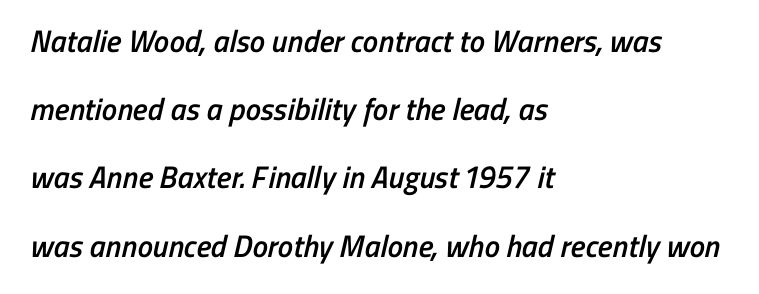
In terms of letterspacing, this is plain default setting. Are there feet on the stems? There aren't — it's a sans. Students, this is semibold: more ink than regular, less than bold. The passage shown is typed in a proportional face where columns would drift. Line spacing here is loose.
